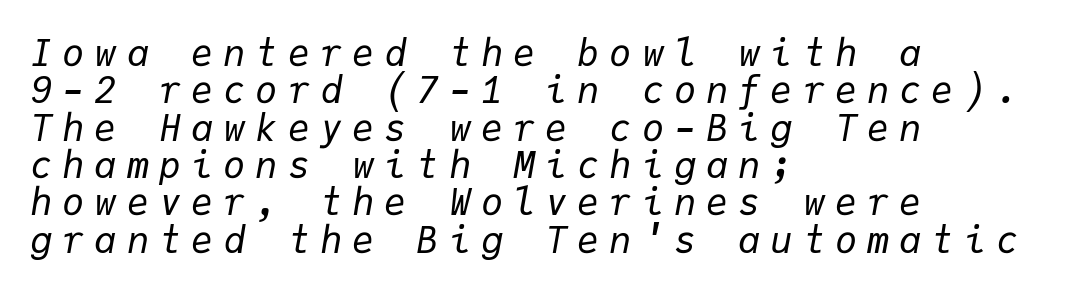
The image shows 37 px regular-weight type, italic (leaning right), monospaced; set left-aligned, tight line spacing (1.01x), unusually wide letter spacing (+0.27 em), not underlined; low stroke contrast and a medium x-height.
